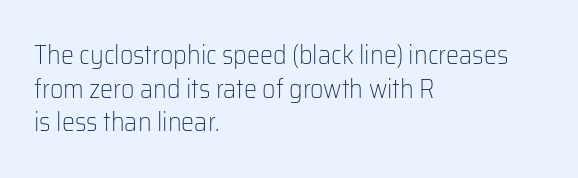
{"italic": "no", "bold": "no", "underline": "no", "align": "left", "line_spacing": "normal", "line_spacing_ratio": 1.29, "letter_spacing": "normal", "letter_spacing_em": 0.0, "glyph_px": 26}
